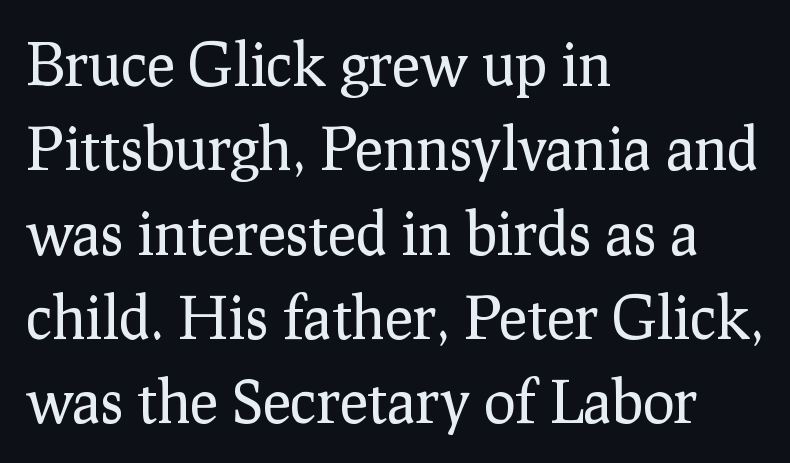
Caption: face not bold, strokes unweighted. The compositor pushed each line to the left boundary. Observe the serifs anchoring each vertical stroke in this sample. Tracking here is standard; glyphs follow each other at the usual distance. Each new line begins a customary step beneath the previous one. Italic? Not at all — the glyphs are vertical.
